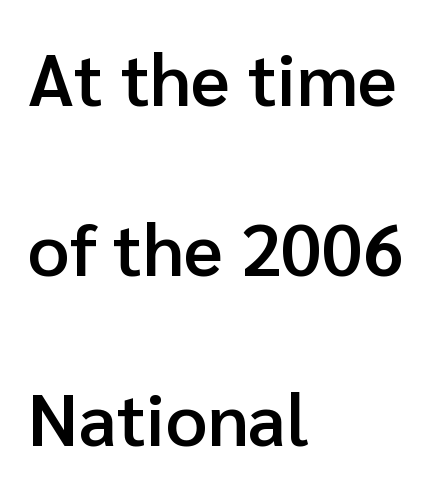
Q: Is the text bold? A: Semi-bold.
Q: Is the text italic (slanted)? A: No, it is upright.
Q: Is the typeface a serif or a sans-serif typeface? A: Sans-serif.
Q: Is the text underlined? A: No.
Q: How is the paragraph aligned? A: Left-aligned.
Q: Is the spacing between letters normal or unusually wide? A: Normal.
Q: Is the spacing between lines tight, normal or loose? A: Loose.
Q: Width (condensed, normal, or wide)? A: Normal.
Q: Stroke contrast? A: Low.
Q: x-height? A: Medium.
Q: Monospaced? A: No.
